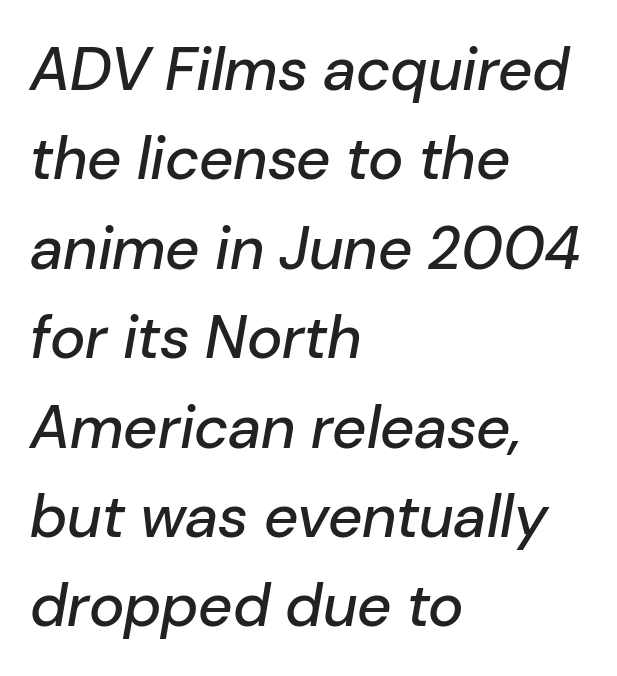
This sample uses an oblique cut, with every glyph tilted off the vertical. Looks like regular typesetting: each glyph gets only the width it needs. The specimen omits any rule beneath the text block's lines. Visually the block forms a straight wall on the left and a jagged coastline on the right. Rows of type keep a routine distance in the vertical direction. Caption: standard tracking, unaltered.
